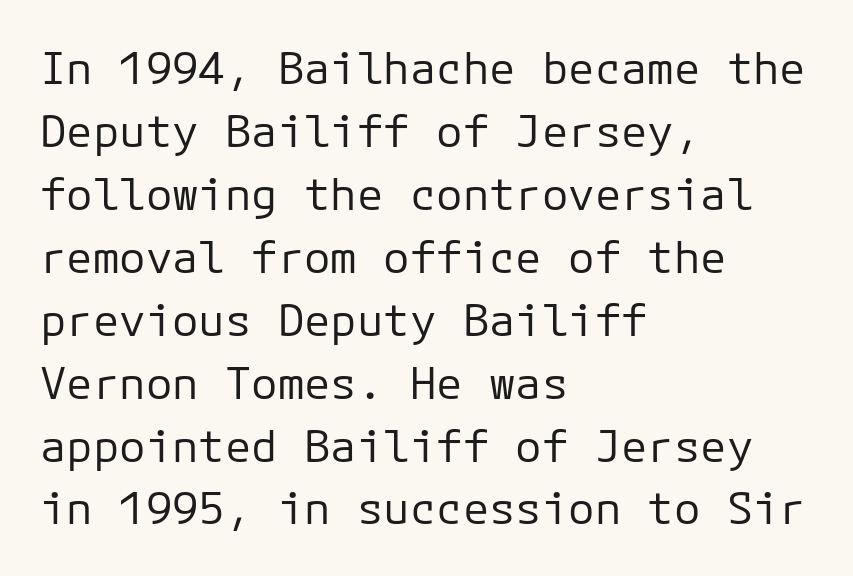
The image shows 44 px regular-weight sans-serif type, upright, monospaced; set left-aligned, normal line spacing (1.43x), normal letter spacing, not underlined; low stroke contrast and a medium x-height.
